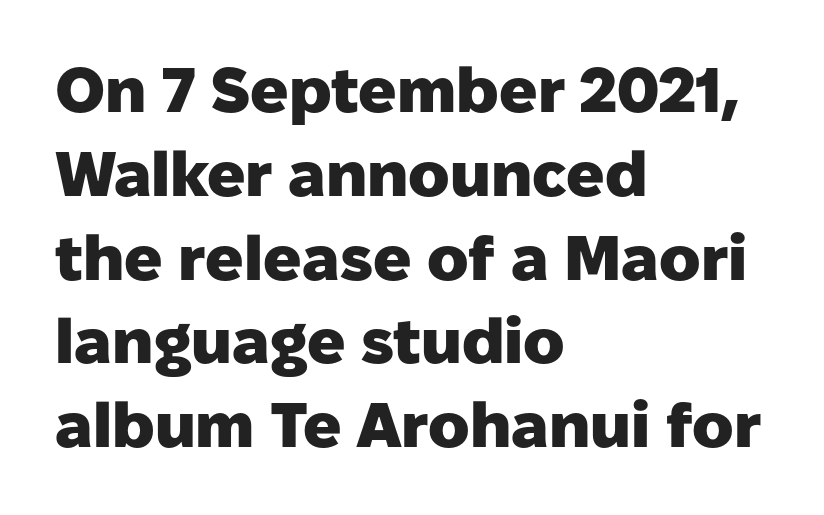
The image shows 63 px heavy sans-serif type, upright; set left-aligned, normal line spacing (1.33x), normal letter spacing, not underlined; low stroke contrast and a medium x-height.
